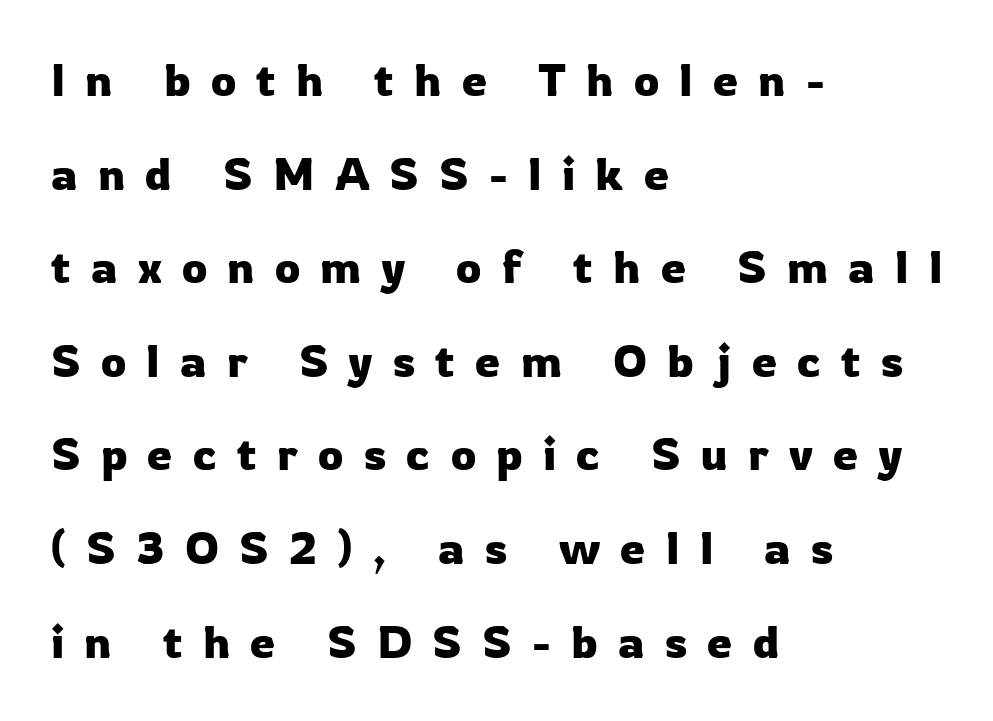
{"serif": "no", "italic": "no", "width": "normal", "stroke_contrast": "low", "x_height": "medium", "monospaced": "no", "underline": "no", "align": "left", "line_spacing": "loose", "line_spacing_ratio": 2.08, "letter_spacing": "wide", "letter_spacing_em": 0.45, "glyph_px": 45}
